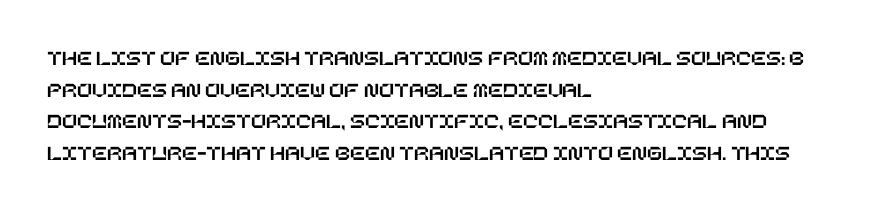
{"italic": "no", "underline": "no", "align": "left", "line_spacing": "normal", "line_spacing_ratio": 1.44, "letter_spacing": "normal", "letter_spacing_em": 0.0, "glyph_px": 22}
